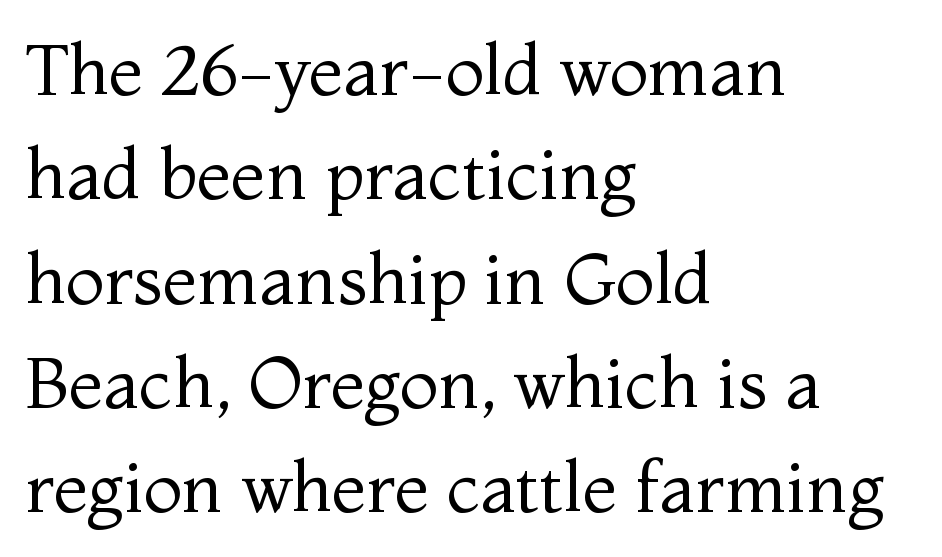
{"serif": "yes", "italic": "no", "bold": "no", "weight": "regular", "width": "normal", "stroke_contrast": "medium", "x_height": "medium", "monospaced": "no", "underline": "no", "align": "left", "line_spacing": "normal", "line_spacing_ratio": 1.47, "letter_spacing": "normal", "letter_spacing_em": 0.0, "glyph_px": 71}
